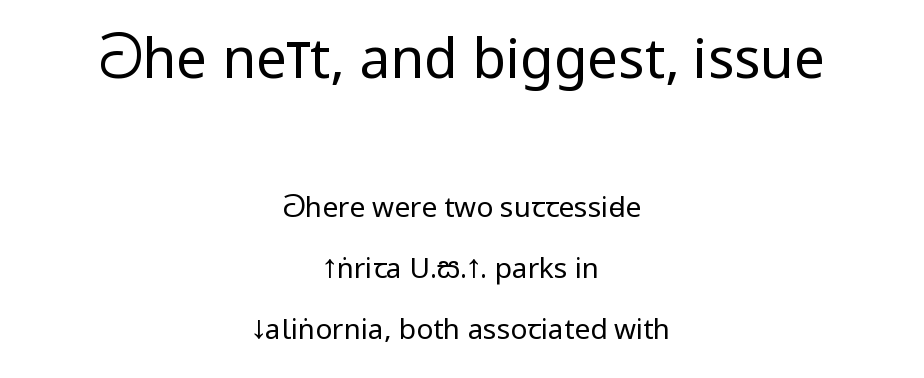
{"serif": "no", "italic": "no", "bold": "no", "weight": "regular", "width": "condensed", "stroke_contrast": "low", "x_height": "large", "monospaced": "no", "underline": "no", "align": "center", "line_spacing": "loose", "line_spacing_ratio": 2.18, "letter_spacing": "normal", "letter_spacing_em": 0.0, "larger_block": "first", "size_ratio": 1.96, "glyph_px": 55}
